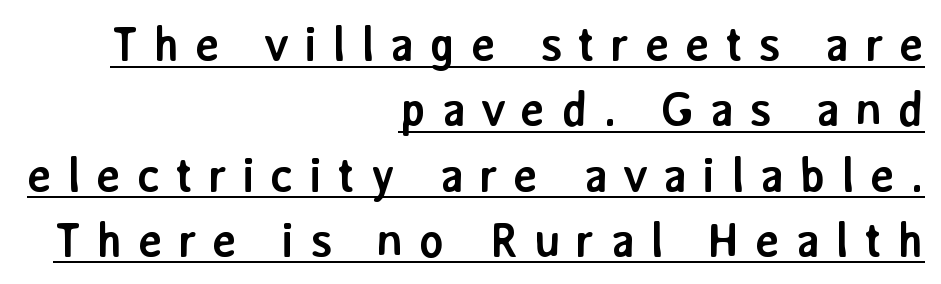
Q: Is the text bold? A: Yes.
Q: Is the text italic (slanted)? A: No, it is upright.
Q: Is the typeface a serif or a sans-serif typeface? A: Sans-serif.
Q: Is the text underlined? A: Yes.
Q: How is the paragraph aligned? A: Right-aligned.
Q: Is the spacing between letters normal or unusually wide? A: Unusually wide.
Q: Is the spacing between lines tight, normal or loose? A: Normal.
Q: Width (condensed, normal, or wide)? A: Normal.
Q: Stroke contrast? A: Low.
Q: x-height? A: Medium.
Q: Monospaced? A: No.
